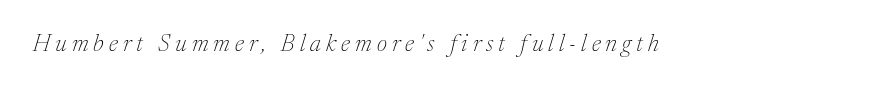
The image shows 24 px text type, italic (leaning right); set unusually wide letter spacing (+0.21 em), not underlined.
